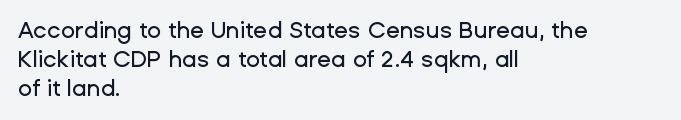
Interline gaps are of average width in this sample. Short note: letters normally spaced. Posture: vertical. The strip under each line holds only bare page. Which margin do the lines hug? The left one — the right edge is uneven.
